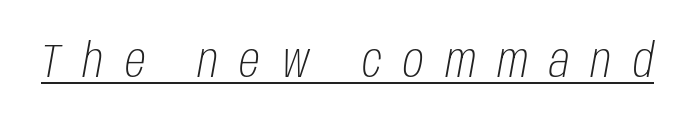
Character widths vary here, with narrow letters taking less room than wide ones. The gaps between neighbouring characters are conspicuously large. Looks like someone drew a line under every word here. Stems here are at most as thick as an everyday book face.
